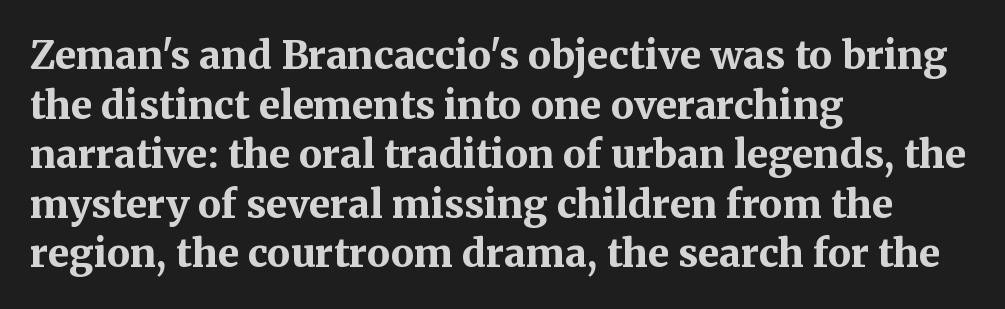
Set as a true bold cut, around the 700 mark. This is roman type, the default non-slanted kind. Look at the tracking — it's just the regular setting, nothing added. The paragraph has a hard left edge and a soft right edge. Proportional: the letters do not fall into vertical columns.
